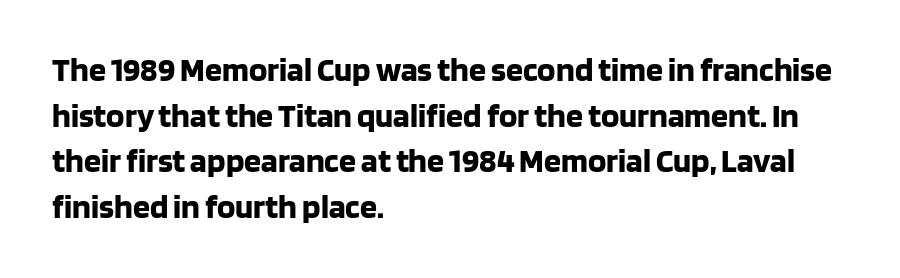
Compared with typical body copy, the letter spacing here is the same. Is this a fixed-width face? No — the glyphs have proportional, varying widths. This is heavy type, rendered in bold. Reading down the block, your eye returns to a fixed left position each line.
